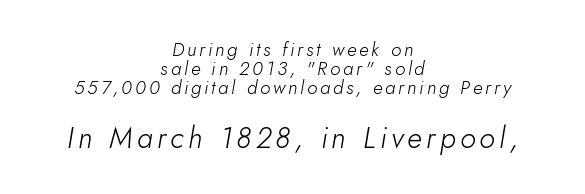
Q: Is the text bold? A: No.
Q: Is the text italic (slanted)? A: Yes, it leans right by about 5 degrees.
Q: Is the text underlined? A: No.
Q: How is the paragraph aligned? A: Centered.
Q: Is the spacing between lines tight, normal or loose? A: Tight.
Q: Which block of text is set in a larger size, the first (top) or the second (bottom)? A: The second (bottom) one.
Q: Width (condensed, normal, or wide)? A: Normal.
Q: Stroke contrast? A: Low.
Q: x-height? A: Small.
Q: Monospaced? A: No.
